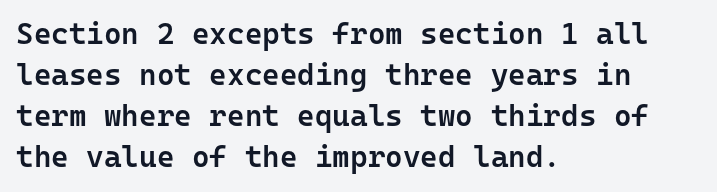
Q: Is the text bold? A: Semi-bold.
Q: Is the text italic (slanted)? A: No, it is upright.
Q: Is the typeface a serif or a sans-serif typeface? A: Sans-serif.
Q: Is the text underlined? A: No.
Q: How is the paragraph aligned? A: Left-aligned.
Q: Is the spacing between letters normal or unusually wide? A: Normal.
Q: Is the spacing between lines tight, normal or loose? A: Normal.
Q: Width (condensed, normal, or wide)? A: Normal.
Q: Stroke contrast? A: Low.
Q: x-height? A: Medium.
Q: Monospaced? A: Yes.
